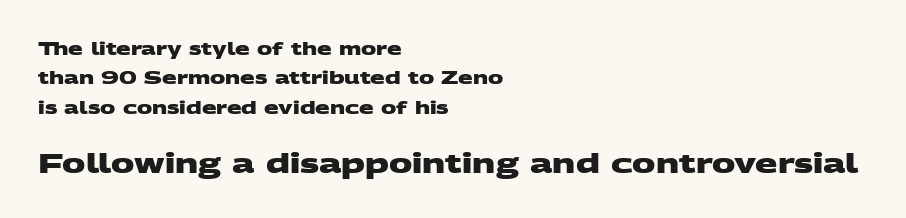
The image shows 26 px bold type; set left-aligned, line spacing 1.73x, normal letter spacing, not underlined; the second (bottom) block is 1.53x larger.
